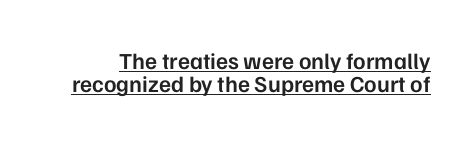
The image shows 23 px text type, upright; set tight line spacing (1.0x), normal letter spacing, underlined.
